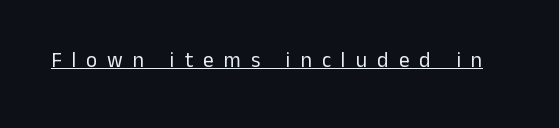
{"italic": "no", "bold": "no", "underline": "yes", "letter_spacing": "wide", "letter_spacing_em": 0.48, "glyph_px": 21}
